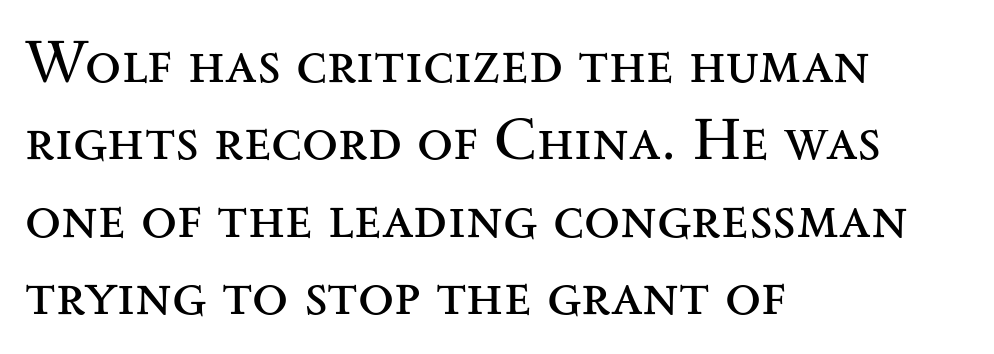
The string is rendered with underlining switched off. Think of a printed novel: that variable character pitch is what you see here. Each stroke keeps to a modest, everyday thickness or less. No italicization has been applied; the sample stays upright. The setting favours the left margin, as ordinary paragraphs usually do.
